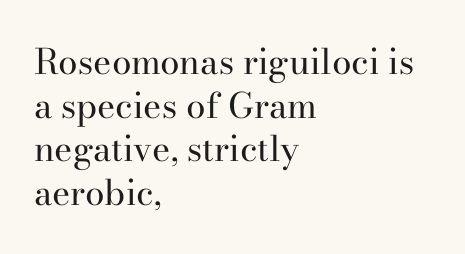
{"serif": "yes", "italic": "no", "bold": "no", "weight": "regular", "width": "normal", "stroke_contrast": "high", "x_height": "small", "monospaced": "no", "underline": "no", "align": "left", "line_spacing": "normal", "line_spacing_ratio": 1.25, "letter_spacing": "normal", "letter_spacing_em": 0.0, "glyph_px": 35}
